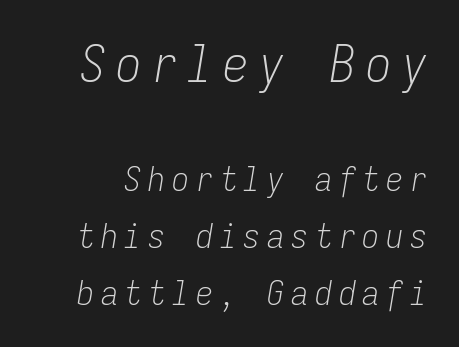
{"italic": "yes", "lean": "right", "slant_degrees": 9, "bold": "no", "weight": "light", "width": "condensed", "stroke_contrast": "low", "x_height": "medium", "monospaced": "yes", "underline": "no", "line_spacing": "normal", "line_spacing_ratio": 1.67, "letter_spacing": "wide", "letter_spacing_em": 0.2, "larger_block": "first", "size_ratio": 1.5, "glyph_px": 51}
